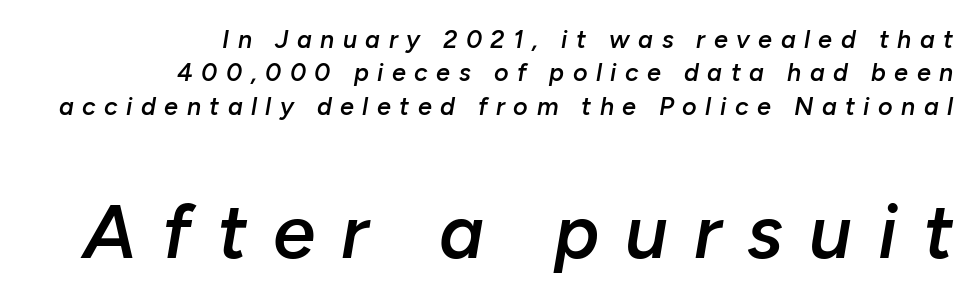
Evenly set lines give the paragraph a standard silhouette. The gap between lines stays unmarked. The type is letterspaced generously, with wide tracking. Does the lettering tilt? It does — this is italic.
